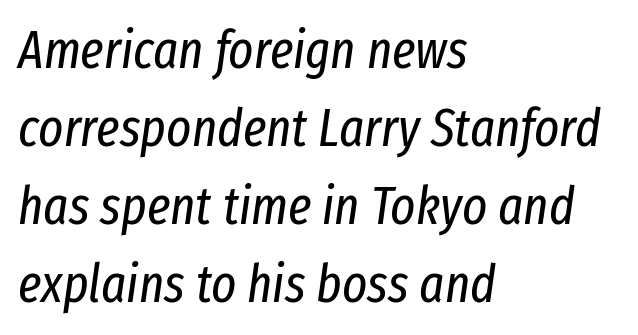
The image shows 53 px regular-weight, condensed type, italic (leaning right); set left-aligned, normal line spacing (1.47x), normal letter spacing, not underlined; low stroke contrast and a medium x-height.
